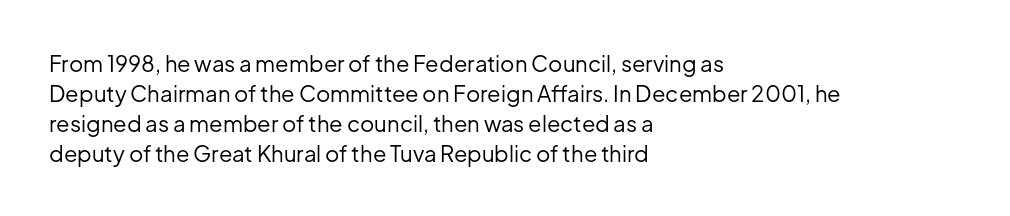
Q: Is the text bold? A: No.
Q: Is the text italic (slanted)? A: No, it is upright.
Q: Is the text underlined? A: No.
Q: How is the paragraph aligned? A: Left-aligned.
Q: Is the spacing between letters normal or unusually wide? A: Normal.
Q: Is the spacing between lines tight, normal or loose? A: Normal.
